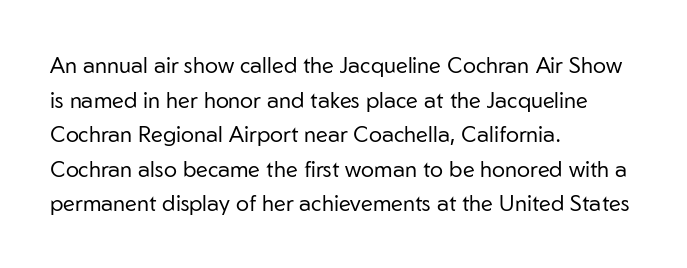
Q: Is the text bold? A: No.
Q: Is the text italic (slanted)? A: No, it is upright.
Q: Is the text underlined? A: No.
Q: How is the paragraph aligned? A: Left-aligned.
Q: Is the spacing between letters normal or unusually wide? A: Normal.
Q: Is the spacing between lines tight, normal or loose? A: Normal.
